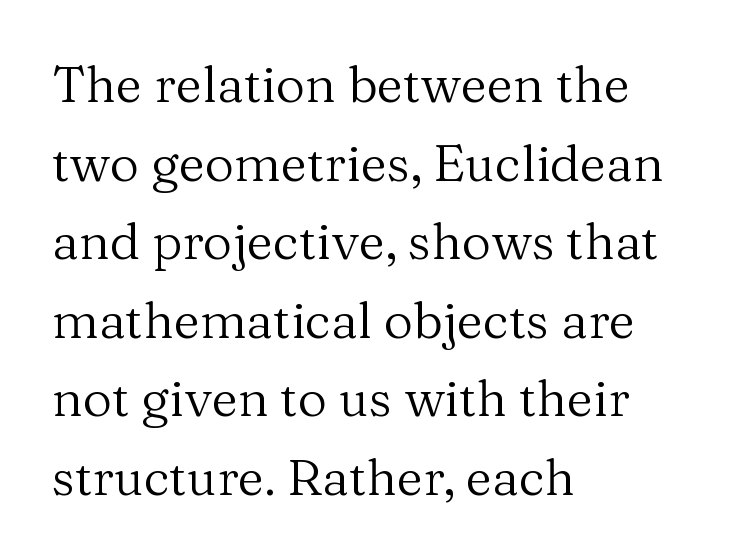
The image shows 51 px regular-weight serif type, upright; set left-aligned, normal line spacing (1.54x), normal letter spacing, not underlined; medium stroke contrast and a medium x-height.
